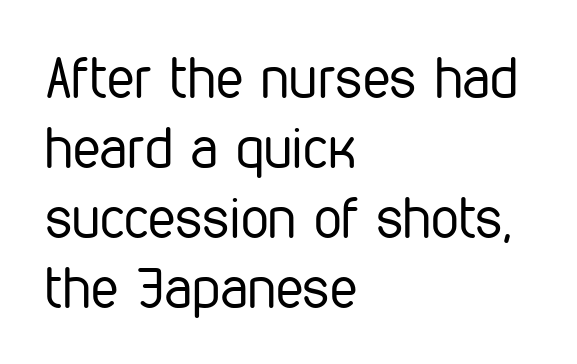
Q: Is the text bold? A: No.
Q: Is the text italic (slanted)? A: No, it is upright.
Q: Is the typeface a serif or a sans-serif typeface? A: Sans-serif.
Q: Is the text underlined? A: No.
Q: How is the paragraph aligned? A: Left-aligned.
Q: Is the spacing between letters normal or unusually wide? A: Normal.
Q: Is the spacing between lines tight, normal or loose? A: Normal.
Q: Width (condensed, normal, or wide)? A: Condensed.
Q: Stroke contrast? A: Low.
Q: x-height? A: Medium.
Q: Monospaced? A: No.
